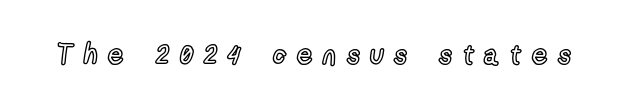
The image shows 27 px text type; set unusually wide letter spacing (+0.39 em), not underlined.
